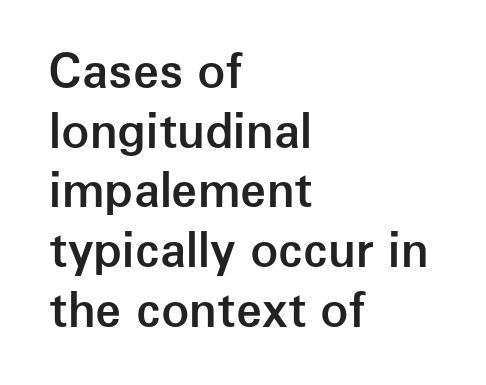
The image shows 47 px semibold sans-serif type, upright; set left-aligned, normal line spacing (1.27x), normal letter spacing, not underlined; low stroke contrast and a medium x-height.
